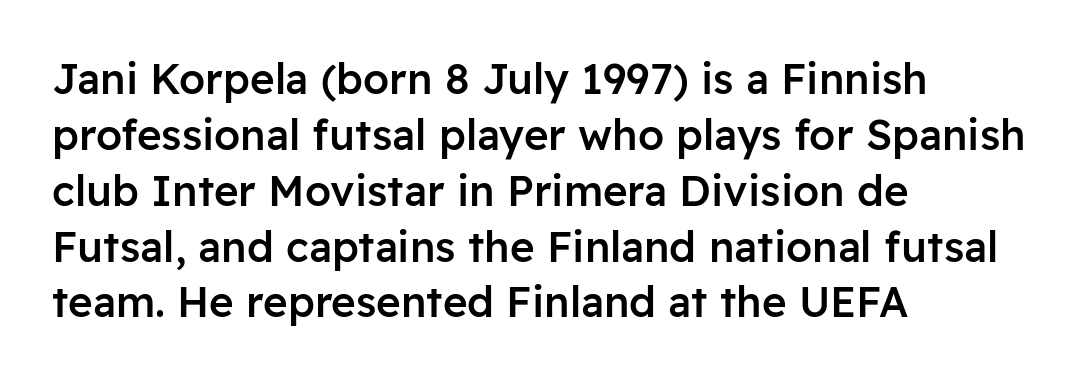
The image shows 42 px semibold sans-serif type, upright; set left-aligned, normal line spacing (1.33x), normal letter spacing, not underlined; low stroke contrast and a medium x-height.
